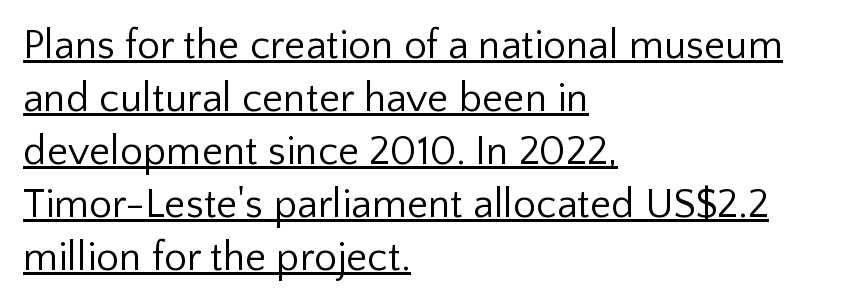
Q: Is the text bold? A: No.
Q: Is the text italic (slanted)? A: No, it is upright.
Q: Is the typeface a serif or a sans-serif typeface? A: Sans-serif.
Q: Is the text underlined? A: Yes.
Q: How is the paragraph aligned? A: Left-aligned.
Q: Is the spacing between letters normal or unusually wide? A: Normal.
Q: Is the spacing between lines tight, normal or loose? A: Normal.
Q: Width (condensed, normal, or wide)? A: Normal.
Q: Stroke contrast? A: Low.
Q: x-height? A: Medium.
Q: Monospaced? A: No.
